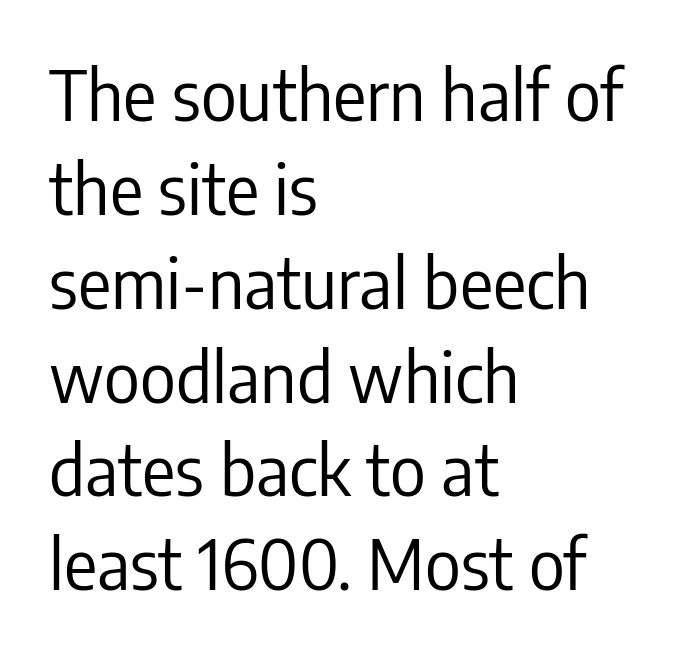
Q: Is the text bold? A: No.
Q: Is the text italic (slanted)? A: No, it is upright.
Q: Is the typeface a serif or a sans-serif typeface? A: Sans-serif.
Q: Is the text underlined? A: No.
Q: How is the paragraph aligned? A: Left-aligned.
Q: Is the spacing between letters normal or unusually wide? A: Normal.
Q: Is the spacing between lines tight, normal or loose? A: Normal.
Q: Width (condensed, normal, or wide)? A: Condensed.
Q: Stroke contrast? A: Low.
Q: x-height? A: Medium.
Q: Monospaced? A: No.
